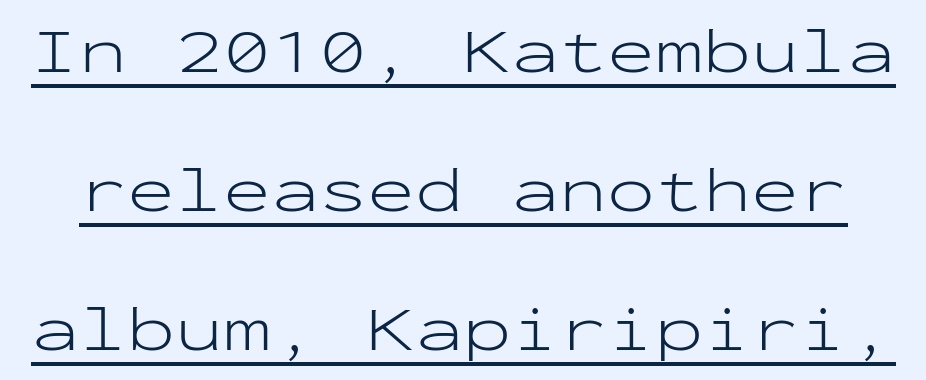
The image shows 64 px light, wide sans-serif type, upright, monospaced; set loose line spacing (2.17x), normal letter spacing, underlined; low stroke contrast and a medium x-height.
